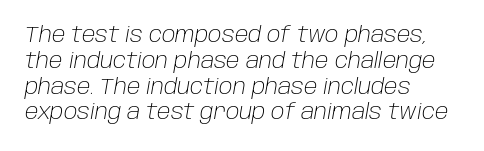
What stands out about the letter spacing? Nothing — it is the standard amount. Each stroke keeps to a modest, everyday thickness or less. The glyphs look as if they've been sheared to an angle. The typesetter chose a ragged-right arrangement here. The baseline area is clear.
